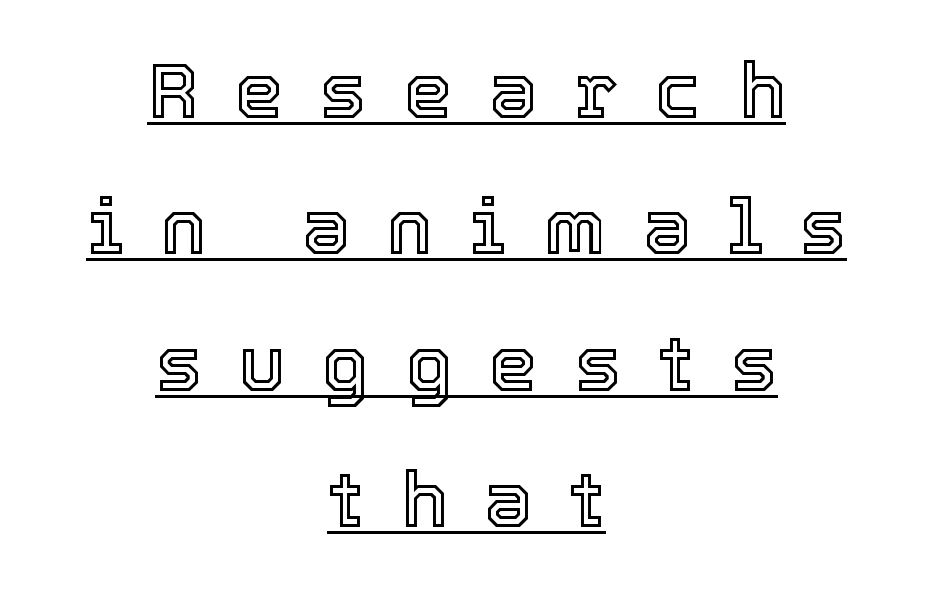
The image shows 77 px text type, upright; set centered, line spacing 1.77x, unusually wide letter spacing (+0.48 em), underlined; a medium x-height.
